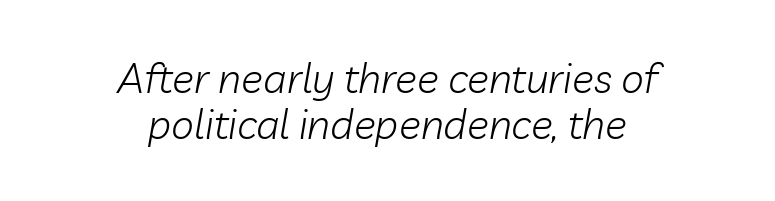
The image shows 41 px light type, italic (leaning right); set centered, tight line spacing (1.12x), normal letter spacing, not underlined; low stroke contrast and a medium x-height.
